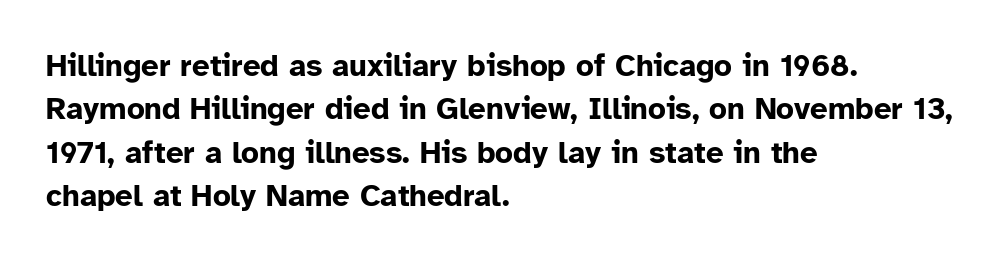
The image shows 31 px bold sans-serif type, upright; set left-aligned, normal line spacing (1.4x), normal letter spacing, not underlined; low stroke contrast and a medium x-height.
